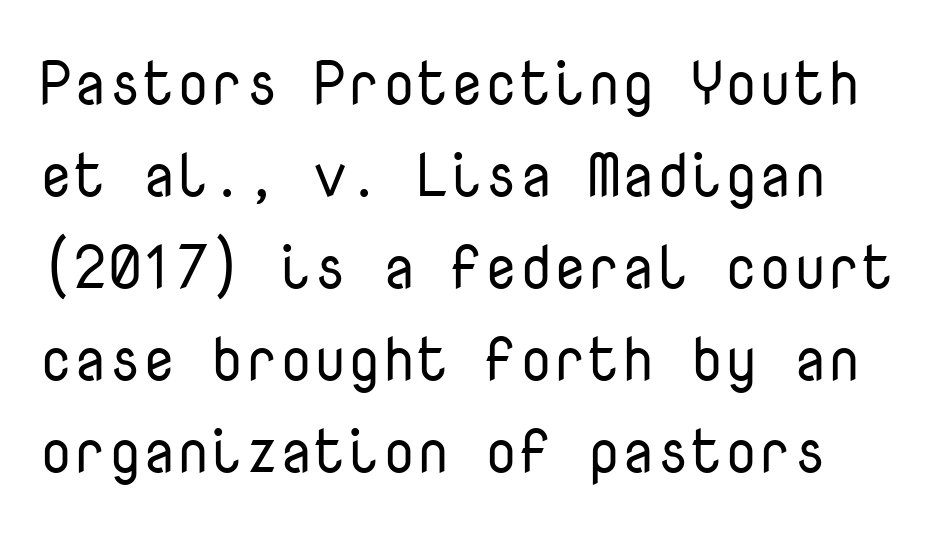
The image shows 61 px regular-weight sans-serif type, upright, monospaced; set normal line spacing (1.51x), normal letter spacing, not underlined; low stroke contrast and a medium x-height.
